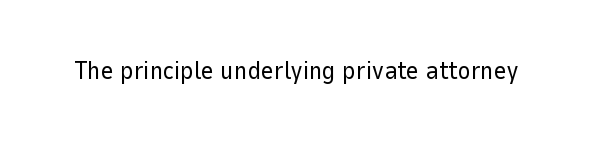
Q: Is the text bold? A: No.
Q: Is the text italic (slanted)? A: No, it is upright.
Q: Is the text underlined? A: No.
Q: Is the spacing between letters normal or unusually wide? A: Normal.
